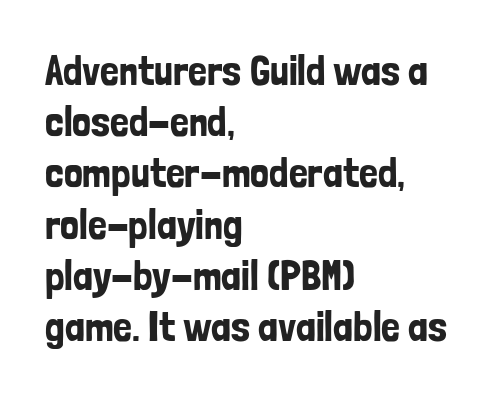
{"serif": "no", "italic": "no", "width": "condensed", "stroke_contrast": "low", "x_height": "medium", "monospaced": "no", "underline": "no", "align": "left", "line_spacing_ratio": 1.22, "letter_spacing": "normal", "letter_spacing_em": 0.0, "glyph_px": 42}
